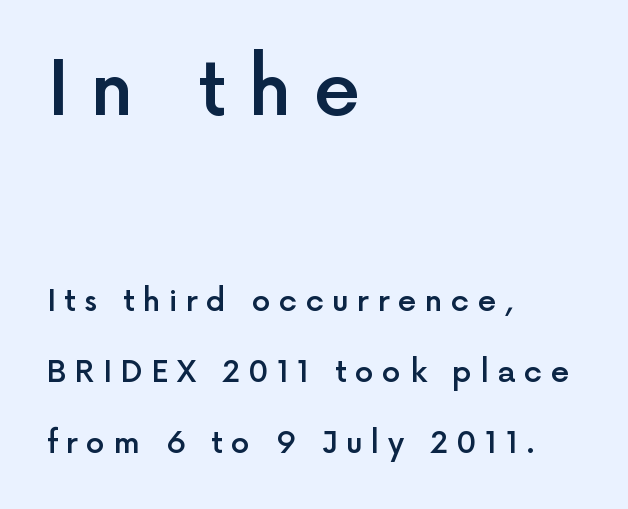
Q: Is the text bold? A: Semi-bold.
Q: Is the text italic (slanted)? A: No, it is upright.
Q: Is the typeface a serif or a sans-serif typeface? A: Sans-serif.
Q: Is the text underlined? A: No.
Q: How is the paragraph aligned? A: Left-aligned.
Q: Is the spacing between letters normal or unusually wide? A: Unusually wide.
Q: Is the spacing between lines tight, normal or loose? A: Loose.
Q: Which block of text is set in a larger size, the first (top) or the second (bottom)? A: The first (top) one.
Q: Width (condensed, normal, or wide)? A: Normal.
Q: x-height? A: Medium.
Q: Monospaced? A: No.
